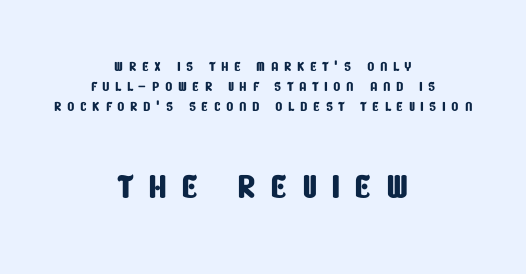
{"serif": "no", "width": "condensed", "stroke_contrast": "low", "x_height": "large", "monospaced": "no", "underline": "no", "align": "center", "line_spacing": "tight", "line_spacing_ratio": 1.04, "letter_spacing": "wide", "letter_spacing_em": 0.29, "larger_block": "second", "size_ratio": 2.53, "glyph_px": 48}
